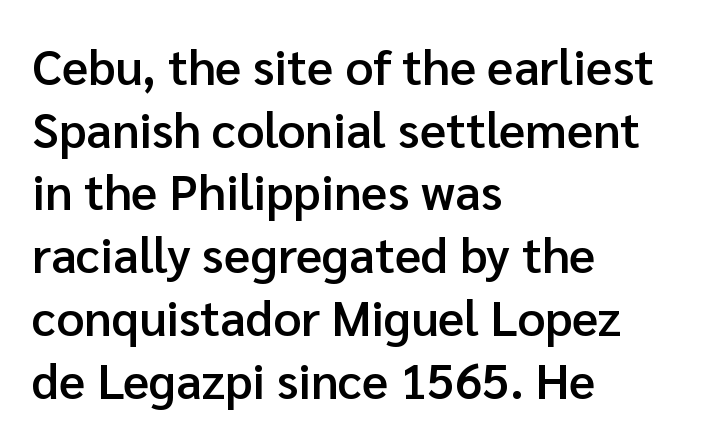
Font category for this specimen: sans-serif. Posture: straight, roman, zero tilt. Each glyph is drawn with semibold strokes, heavier than normal yet not fully bold. Each letter keeps its own natural width here, so spacing adapts to shape.
